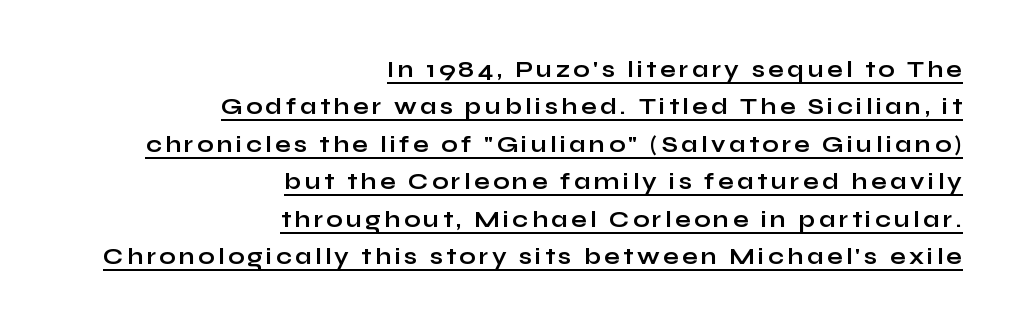
The image shows 23 px bold type, upright; set right-aligned, normal line spacing (1.63x), underlined.
